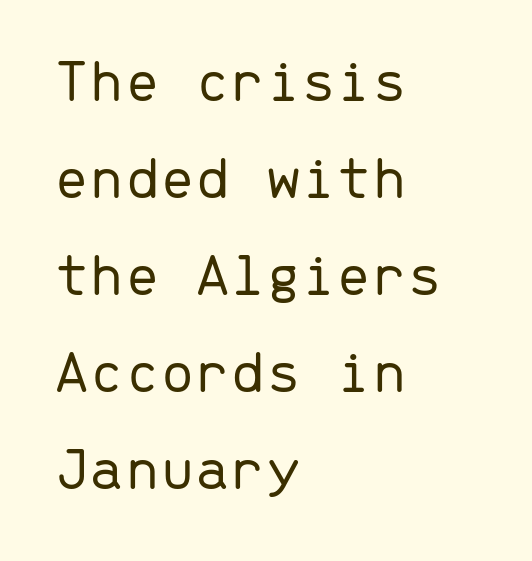
{"serif": "no", "italic": "no", "bold": "no", "weight": "light", "width": "normal", "stroke_contrast": "low", "x_height": "medium", "monospaced": "yes", "underline": "no", "align": "left", "line_spacing": "normal", "line_spacing_ratio": 1.54, "letter_spacing": "normal", "letter_spacing_em": 0.0, "glyph_px": 63}
